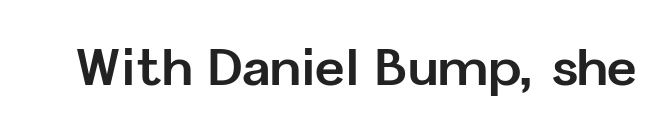
The image shows 51 px bold sans-serif type, upright; set normal letter spacing, not underlined; low stroke contrast and a medium x-height.
